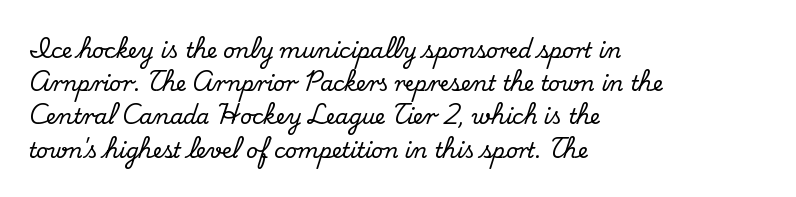
The tracking reads as untouched default to a designer's eye. Anything drawn beneath the words? Only blank space. Leading: standard.
